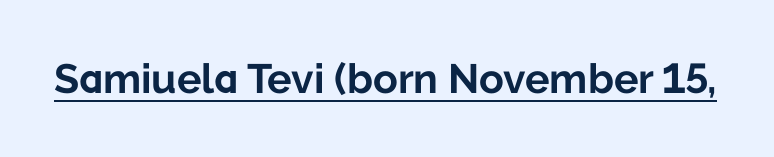
{"serif": "no", "italic": "no", "bold": "yes", "weight": "bold", "width": "normal", "stroke_contrast": "low", "x_height": "medium", "monospaced": "no", "underline": "yes", "letter_spacing": "normal", "letter_spacing_em": 0.0, "glyph_px": 41}
